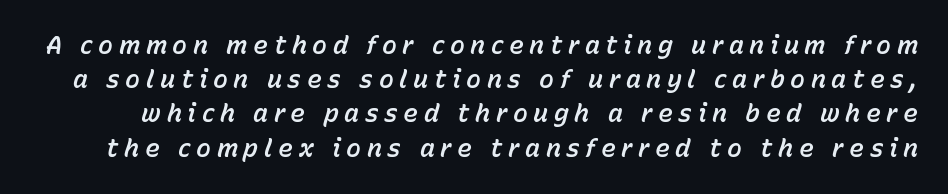
The image shows 25 px text type, italic (leaning right); set normal line spacing (1.37x), unusually wide letter spacing (+0.22 em), not underlined.
